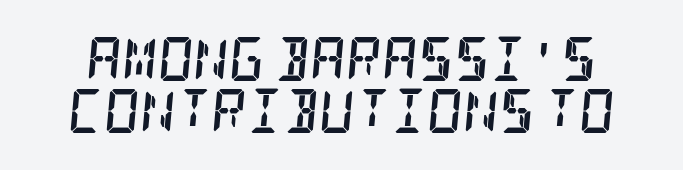
Would a proofreader flag this as italicized? Yes. Notice how thick the strokes are: this is what a full bold looks like. You could call the tracking neutral — neither tight nor loose. Any mark beneath the type? The region is blank. Font category for this specimen: serif.
